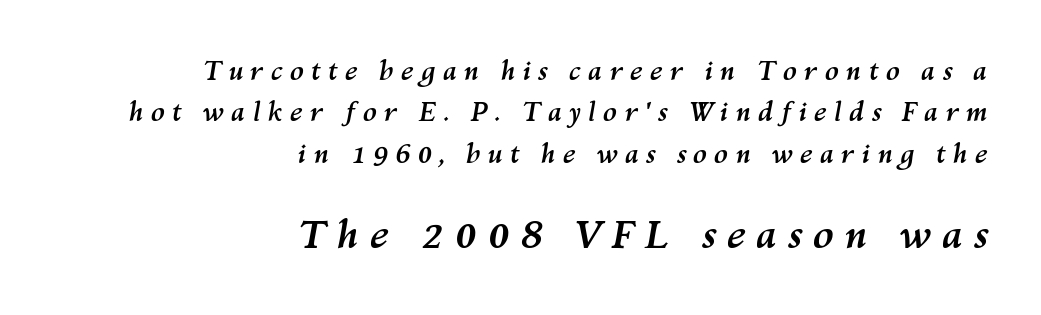
Q: Is the text bold? A: Yes.
Q: Is the text italic (slanted)? A: Yes, it leans right by about 10 degrees.
Q: Is the text underlined? A: No.
Q: How is the paragraph aligned? A: Right-aligned.
Q: Is the spacing between letters normal or unusually wide? A: Unusually wide.
Q: Is the spacing between lines tight, normal or loose? A: Normal.
Q: Which block of text is set in a larger size, the first (top) or the second (bottom)? A: The second (bottom) one.
Q: Width (condensed, normal, or wide)? A: Normal.
Q: Stroke contrast? A: Medium.
Q: x-height? A: Medium.
Q: Monospaced? A: No.
